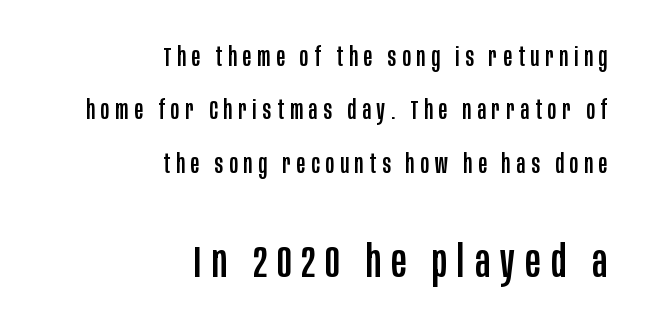
Q: Is the text italic (slanted)? A: No, it is upright.
Q: Is the typeface a serif or a sans-serif typeface? A: Sans-serif.
Q: Is the text underlined? A: No.
Q: How is the paragraph aligned? A: Right-aligned.
Q: Is the spacing between letters normal or unusually wide? A: Unusually wide.
Q: Is the spacing between lines tight, normal or loose? A: Loose.
Q: Which block of text is set in a larger size, the first (top) or the second (bottom)? A: The second (bottom) one.
Q: Width (condensed, normal, or wide)? A: Condensed.
Q: Stroke contrast? A: Low.
Q: x-height? A: Large.
Q: Monospaced? A: No.
